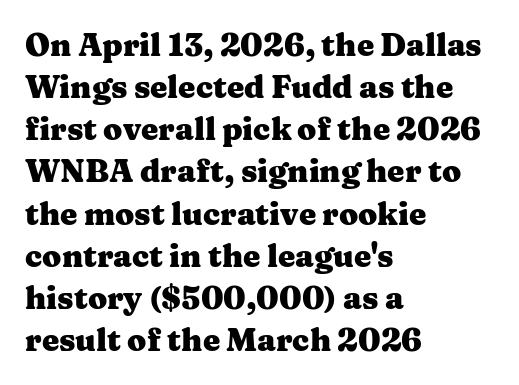
The passage shown is emphatically bold. Nobody drew a line under any word here. In terms of leading, this rendering sits right in the middle. Line beginnings align vertically; line endings do not. Between one letter and the next there's only the usual sliver of space.
